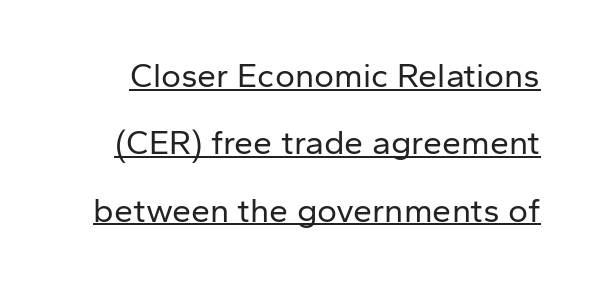
The rendering uses the underline text-decoration. The type family on display is of the sans-serif kind. A great deal of white space separates one row of letters from the next. Stroke thickness stays within the range of a standard reading face or lighter. How are the letters spaced? Ordinarily, with no added tracking. Varying glyph widths throughout — classic text-font behaviour.
